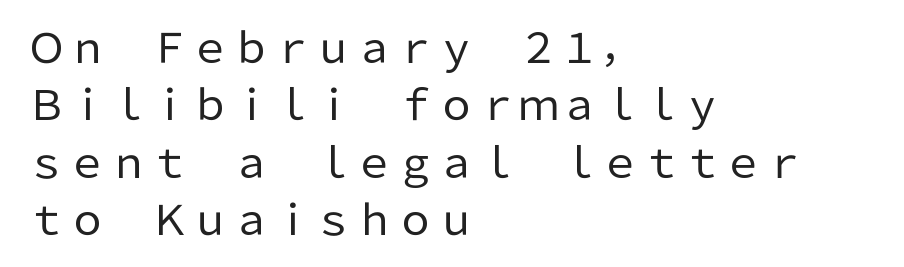
Vertical stems look standard width or narrower in stroke. The letters carry no serifs — their stems end cleanly without finishing strokes. Type without underlining. The lines are quadded left. Tracking here is standard; glyphs follow each other at the usual distance. Normally led — the rows are evenly, conventionally spaced.
